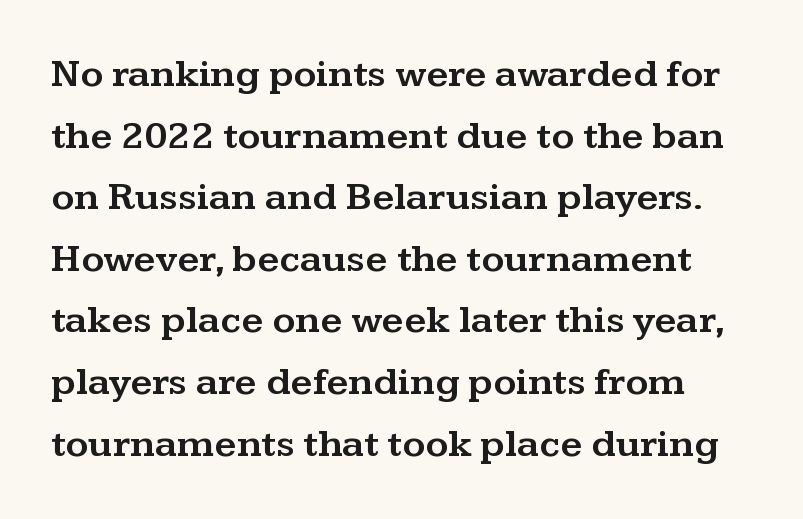
Q: Is the text italic (slanted)? A: No, it is upright.
Q: Is the typeface a serif or a sans-serif typeface? A: Serif.
Q: Is the text underlined? A: No.
Q: Is the spacing between letters normal or unusually wide? A: Normal.
Q: Is the spacing between lines tight, normal or loose? A: Normal.
Q: Width (condensed, normal, or wide)? A: Wide.
Q: Stroke contrast? A: Medium.
Q: x-height? A: Medium.
Q: Monospaced? A: No.
